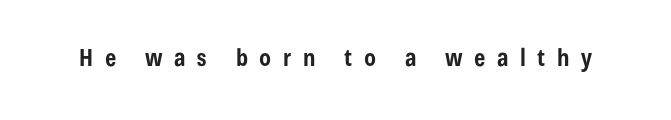
{"italic": "no", "bold": "yes", "underline": "no", "letter_spacing": "wide", "letter_spacing_em": 0.48, "glyph_px": 24}
